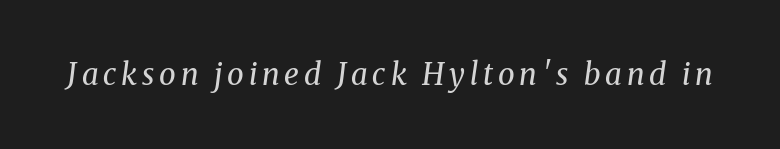
The image shows 30 px regular-weight serif type, italic (leaning right); set not underlined; medium stroke contrast and a medium x-height.
